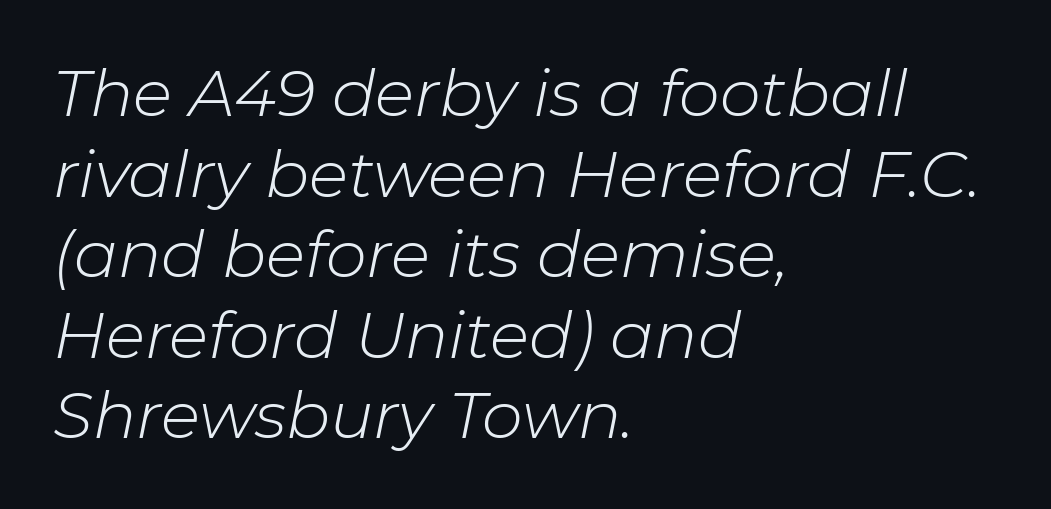
Q: Is the text bold? A: No.
Q: Is the text italic (slanted)? A: Yes, it leans right by about 11 degrees.
Q: Is the text underlined? A: No.
Q: How is the paragraph aligned? A: Left-aligned.
Q: Is the spacing between letters normal or unusually wide? A: Normal.
Q: Width (condensed, normal, or wide)? A: Normal.
Q: Stroke contrast? A: Low.
Q: x-height? A: Medium.
Q: Monospaced? A: No.
